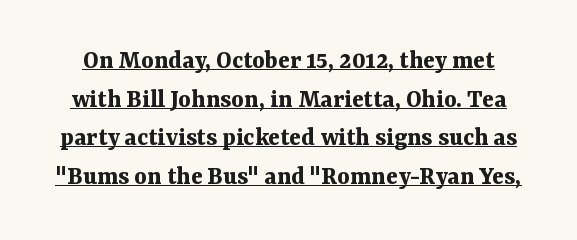
{"italic": "no", "bold": "yes", "underline": "yes", "line_spacing": "normal", "line_spacing_ratio": 1.43, "letter_spacing": "normal", "letter_spacing_em": 0.0, "glyph_px": 27}
